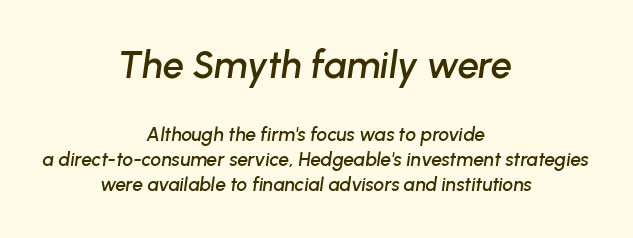
Q: Is the text italic (slanted)? A: Yes, it leans right by about 8 degrees.
Q: Is the text underlined? A: No.
Q: How is the paragraph aligned? A: Centered.
Q: Is the spacing between letters normal or unusually wide? A: Normal.
Q: Is the spacing between lines tight, normal or loose? A: Normal.
Q: Which block of text is set in a larger size, the first (top) or the second (bottom)? A: The first (top) one.
Q: Width (condensed, normal, or wide)? A: Normal.
Q: Stroke contrast? A: Low.
Q: x-height? A: Medium.
Q: Monospaced? A: No.
